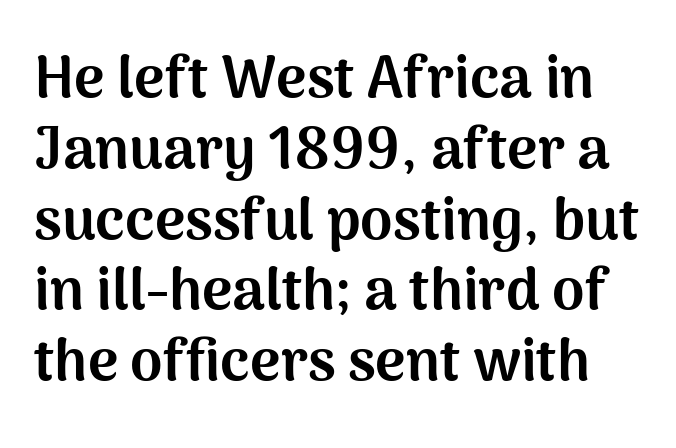
{"serif": "no", "italic": "no", "bold": "yes", "weight": "bold", "width": "normal", "stroke_contrast": "medium", "x_height": "medium", "monospaced": "no", "underline": "no", "line_spacing_ratio": 1.22, "letter_spacing": "normal", "letter_spacing_em": 0.0, "glyph_px": 58}
